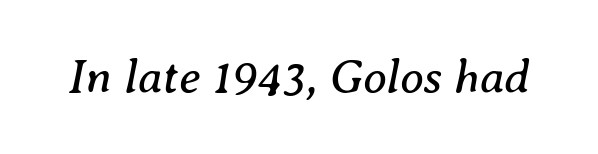
Q: Is the text bold? A: No.
Q: Is the text italic (slanted)? A: Yes, it leans right by about 8 degrees.
Q: Is the typeface a serif or a sans-serif typeface? A: Serif.
Q: Is the text underlined? A: No.
Q: Is the spacing between letters normal or unusually wide? A: Normal.
Q: Width (condensed, normal, or wide)? A: Normal.
Q: Stroke contrast? A: Medium.
Q: x-height? A: Medium.
Q: Monospaced? A: No.
